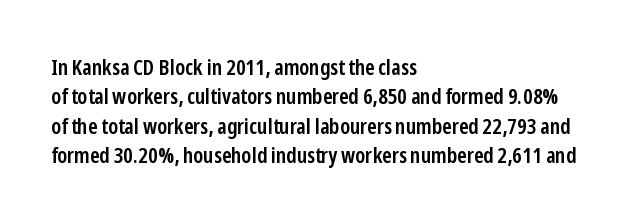
{"italic": "no", "bold": "semi", "underline": "no", "align": "left", "line_spacing": "normal", "line_spacing_ratio": 1.34, "letter_spacing": "normal", "letter_spacing_em": 0.0, "glyph_px": 22}
